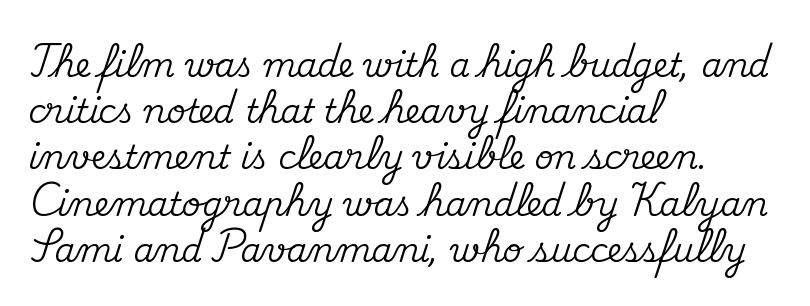
Q: Is the text italic (slanted)? A: Yes.
Q: Is the typeface a serif or a sans-serif typeface? A: Serif.
Q: Is the text underlined? A: No.
Q: How is the paragraph aligned? A: Left-aligned.
Q: Is the spacing between letters normal or unusually wide? A: Normal.
Q: Is the spacing between lines tight, normal or loose? A: Normal.
Q: Width (condensed, normal, or wide)? A: Normal.
Q: Stroke contrast? A: Medium.
Q: x-height? A: Small.
Q: Monospaced? A: No.
